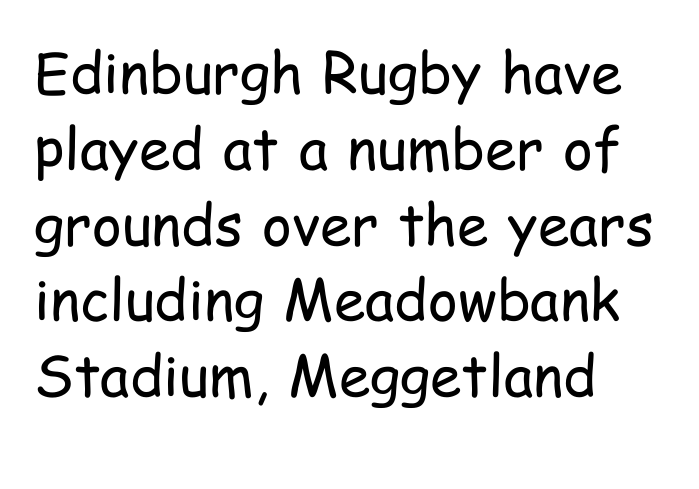
Nothing sits at the stroke ends, so this counts as sans-serif. This reads as an unemphasized weight, regular at the heaviest. You could call the tracking neutral — neither tight nor loose. Which margin do the lines hug? The left one — the right edge is uneven.
